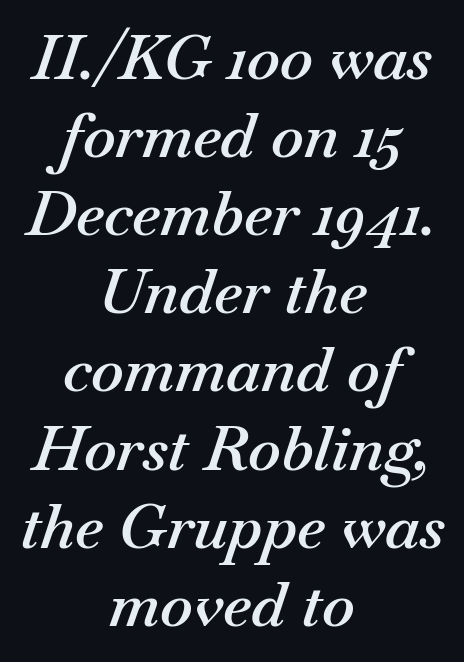
The rendering applies a slant to the glyphs. The block of text has a typical density, with ordinary space between rows. Underline: absent. A semibold gives these letters moderate extra thickness, short of bold. The passage shown is typed in a proportional face where columns would drift. No extra tracking has been applied to these lines.
